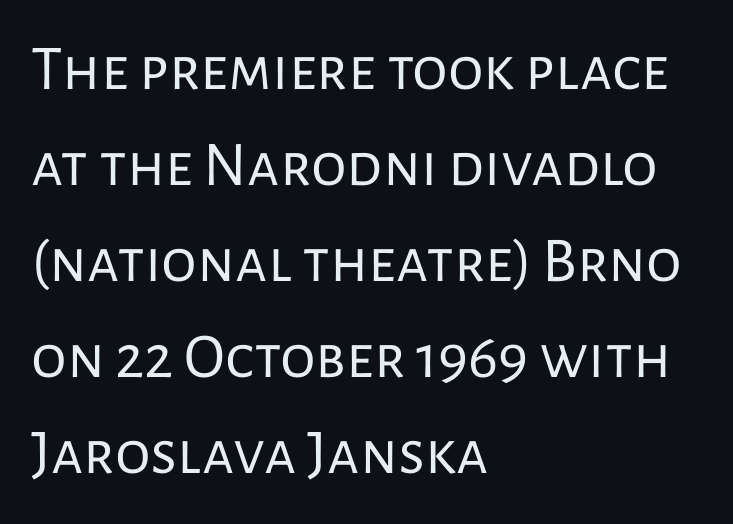
{"serif": "no", "italic": "no", "bold": "no", "weight": "regular", "width": "normal", "stroke_contrast": "low", "x_height": "medium", "monospaced": "no", "underline": "no", "align": "left", "line_spacing": "normal", "line_spacing_ratio": 1.5, "letter_spacing": "normal", "letter_spacing_em": 0.0, "glyph_px": 64}
